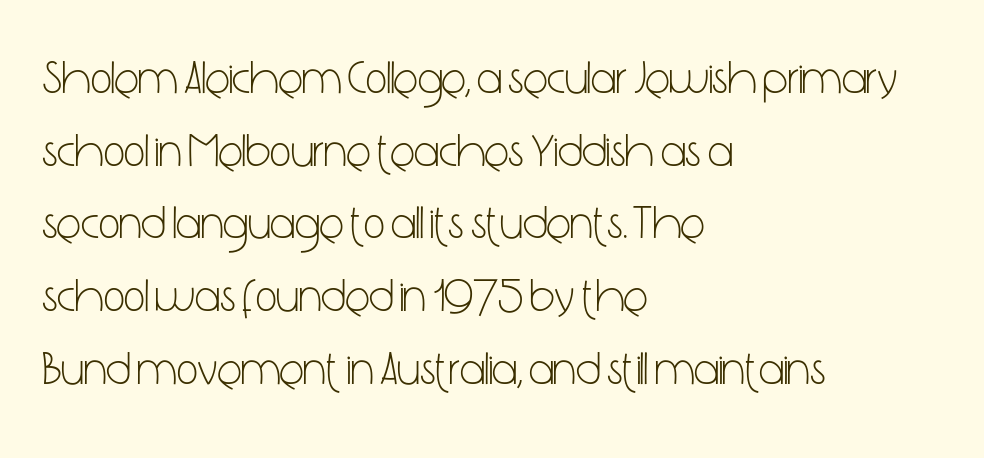
The image shows 46 px light, condensed sans-serif type, upright; set left-aligned, normal line spacing (1.58x), normal letter spacing, not underlined; low stroke contrast and a medium x-height.
